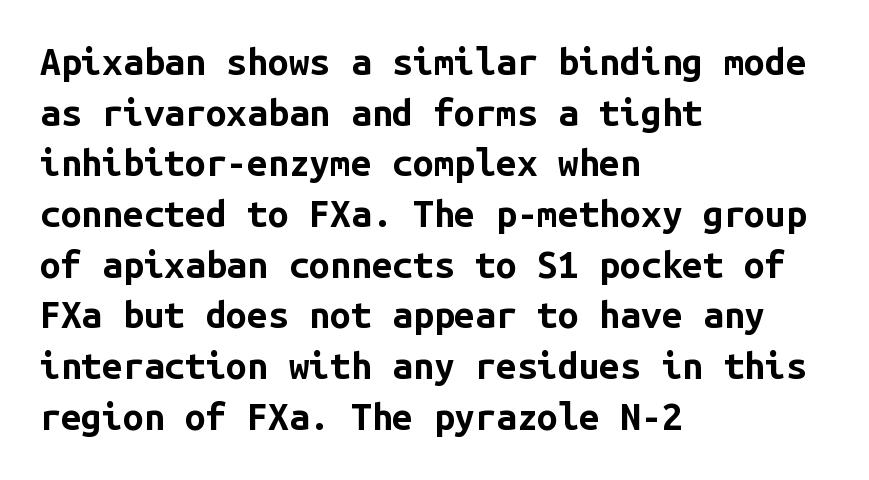
{"serif": "no", "italic": "no", "bold": "yes", "weight": "bold", "width": "normal", "stroke_contrast": "low", "x_height": "medium", "monospaced": "yes", "underline": "no", "align": "left", "line_spacing": "normal", "line_spacing_ratio": 1.37, "letter_spacing": "normal", "letter_spacing_em": 0.0, "glyph_px": 37}
